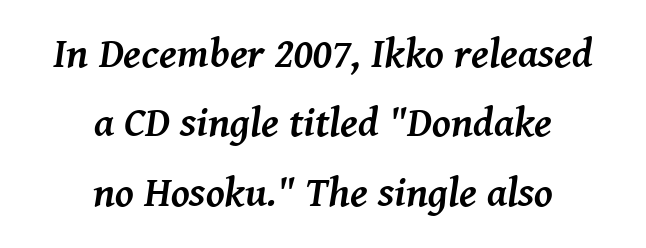
Is the letter spacing exaggerated? No — it looks like the ordinary default. Descenders are the only things crossing below the line. The line-height multiplier appears to be the usual default. The sample has been set heavy, in full bold. Notice how the stems are inclined rather than vertical — that's the hallmark of italics. Note the varied advance widths — an 'i' is clearly narrower than an 'm'.
